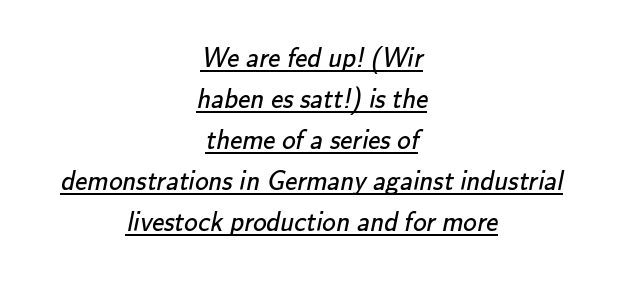
Successive baselines arrive at the customary interval. The paragraph has two soft edges and a firm central axis. A light-to-regular cut is what we see here. Nothing unusual about the tracking: characters are spaced as the font intends. The sample's only ornament is a line tracing under the words.
